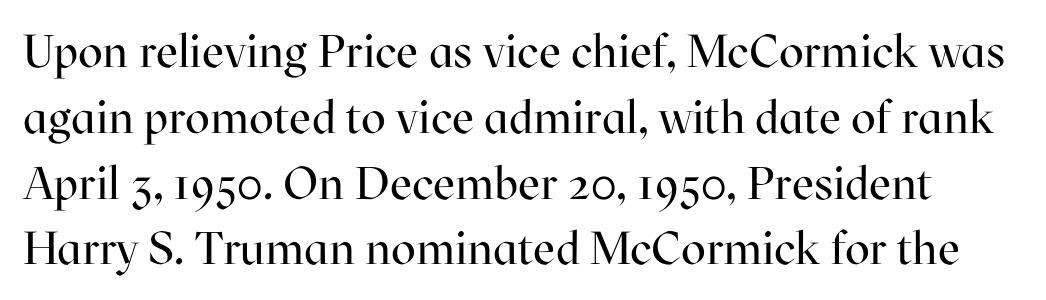
The image shows 46 px regular-weight serif type, upright; set normal line spacing (1.43x), normal letter spacing, not underlined; high stroke contrast and a medium x-height.
